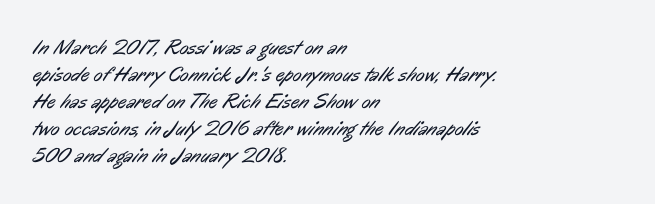
{"bold": "no", "underline": "no", "align": "left", "line_spacing": "normal", "line_spacing_ratio": 1.28, "letter_spacing": "normal", "letter_spacing_em": 0.0, "glyph_px": 21}
